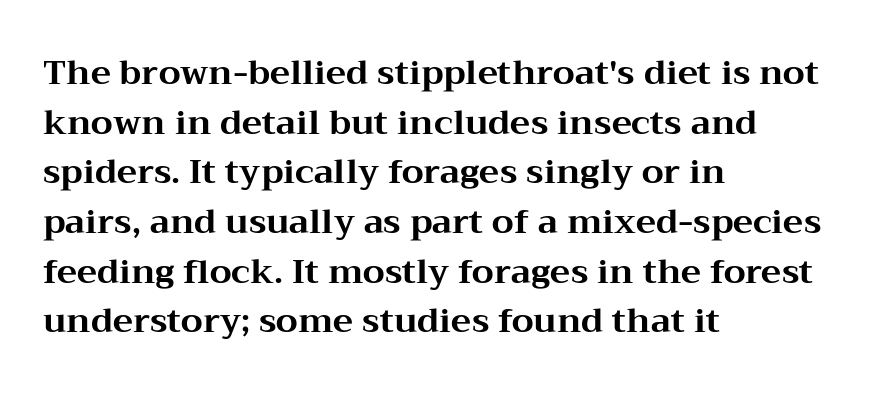
{"serif": "yes", "italic": "no", "bold": "yes", "weight": "bold", "width": "wide", "stroke_contrast": "medium", "x_height": "medium", "monospaced": "no", "underline": "no", "align": "left", "line_spacing": "normal", "line_spacing_ratio": 1.46, "letter_spacing": "normal", "letter_spacing_em": 0.0, "glyph_px": 34}
